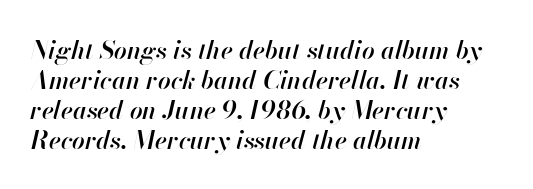
The image shows 25 px text type, italic (leaning right); set left-aligned, line spacing 1.2x, normal letter spacing, not underlined.
